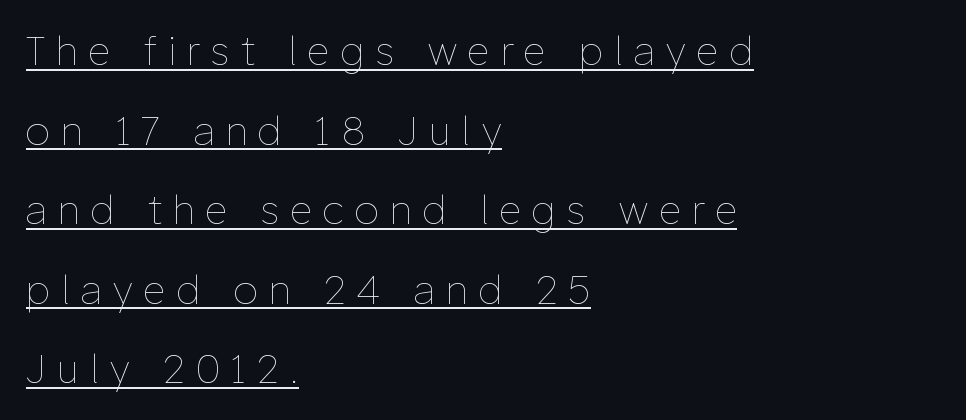
{"italic": "no", "bold": "no", "weight": "thin", "width": "normal", "stroke_contrast": "low", "x_height": "medium", "monospaced": "no", "underline": "yes", "align": "left", "line_spacing": "loose", "line_spacing_ratio": 2.04, "letter_spacing": "wide", "letter_spacing_em": 0.29, "glyph_px": 39}
